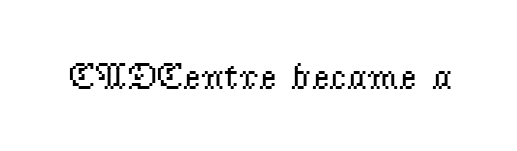
No chunkiness to these letters — they're not bold. This sample has the flowing, uneven cadence of proportional lettering. The specimen reads as upright at a glance. Only glyphs here, with clear space below each row. The rendering shows small feet on the letterforms — a serif design. The line texture is even and compact thanks to regular tracking.
